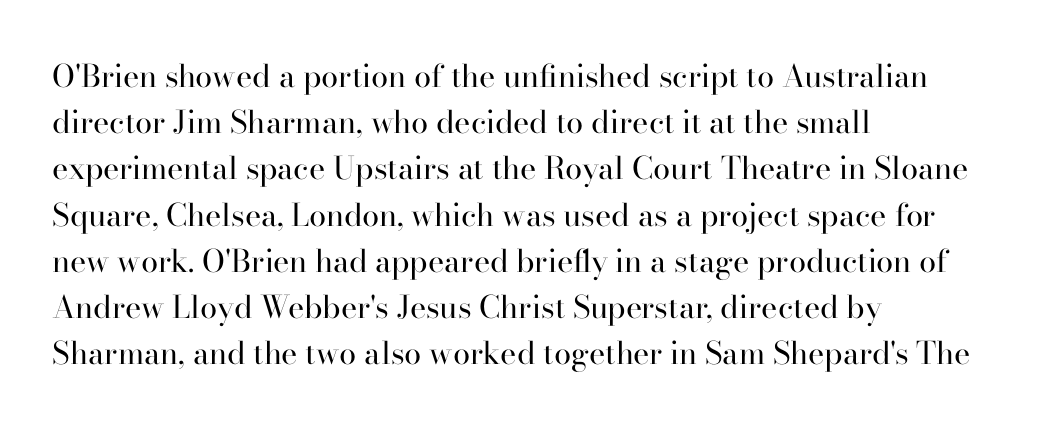
Any mark beneath the type? The region is blank. Quick note: interline space is typical. Stroke mass is kept to a normal reading level or below. These lines are rendered in a variable-pitch font.
